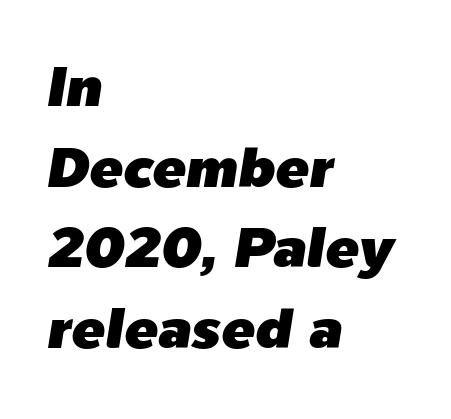
A typesetter would call this leading conventional body-copy spacing. Unmarked baselines from the first word to the last. Here the designer chose a conventional face with non-uniform glyph widths. The rag falls on the right side of this text block. Look at the tracking — it's just the regular setting, nothing added. Yep, that's italic — everything's leaning.
